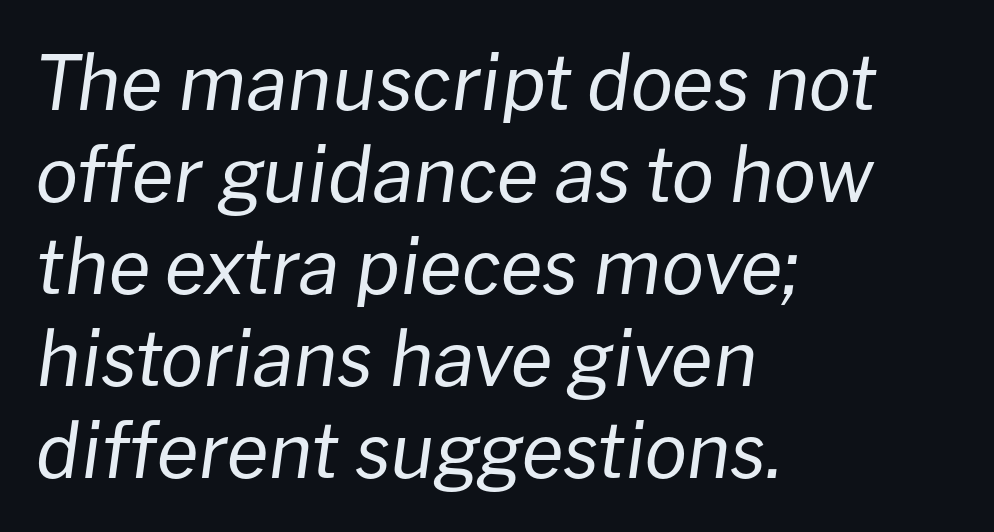
The image shows 76 px regular-weight type, italic (leaning right); set left-aligned, line spacing 1.21x, normal letter spacing, not underlined; low stroke contrast and a medium x-height.
